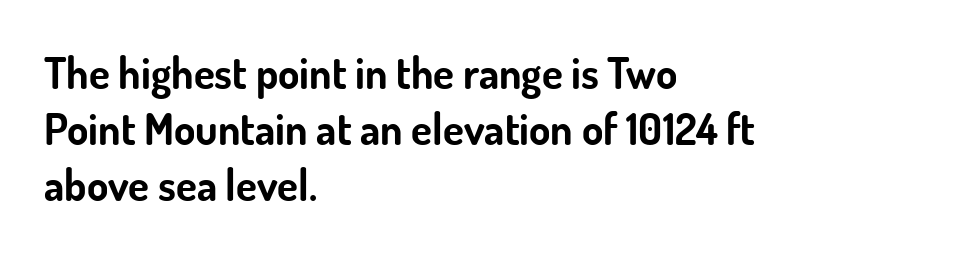
Q: Is the text bold? A: Yes.
Q: Is the text italic (slanted)? A: No, it is upright.
Q: Is the typeface a serif or a sans-serif typeface? A: Sans-serif.
Q: Is the text underlined? A: No.
Q: How is the paragraph aligned? A: Left-aligned.
Q: Is the spacing between letters normal or unusually wide? A: Normal.
Q: Is the spacing between lines tight, normal or loose? A: Normal.
Q: Width (condensed, normal, or wide)? A: Normal.
Q: Stroke contrast? A: Low.
Q: x-height? A: Small.
Q: Monospaced? A: No.
